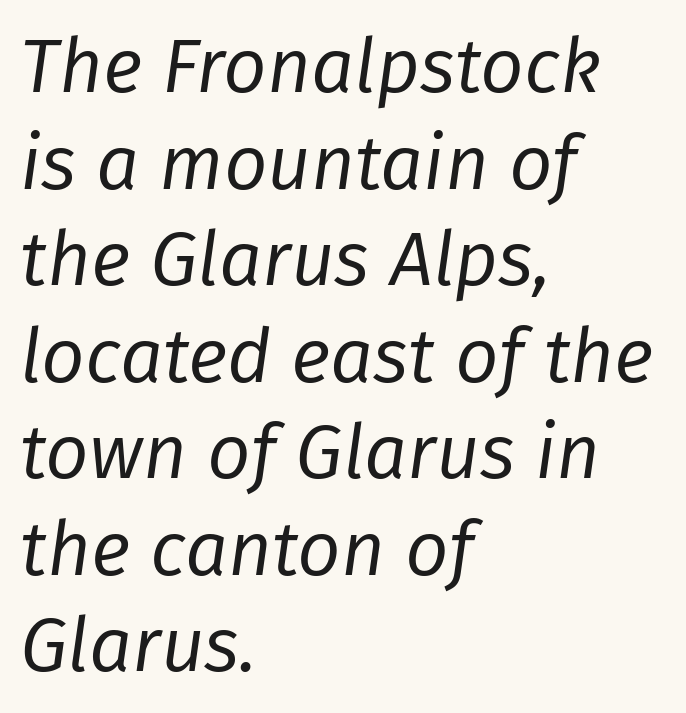
Q: Is the text bold? A: No.
Q: Is the text italic (slanted)? A: Yes, it leans right by about 8 degrees.
Q: Is the text underlined? A: No.
Q: How is the paragraph aligned? A: Left-aligned.
Q: Is the spacing between letters normal or unusually wide? A: Normal.
Q: Is the spacing between lines tight, normal or loose? A: Normal.
Q: Width (condensed, normal, or wide)? A: Normal.
Q: Stroke contrast? A: Low.
Q: x-height? A: Medium.
Q: Monospaced? A: No.
